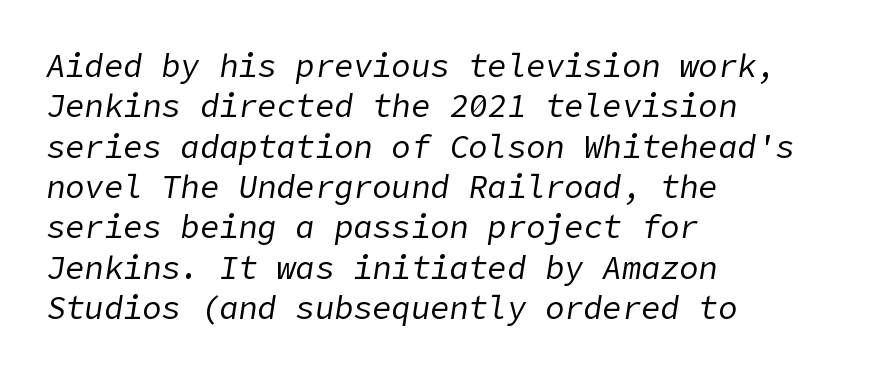
{"italic": "yes", "lean": "right", "slant_degrees": 9, "bold": "no", "weight": "regular", "width": "normal", "stroke_contrast": "low", "x_height": "medium", "underline": "no", "align": "left", "line_spacing": "normal", "line_spacing_ratio": 1.26, "letter_spacing": "normal", "letter_spacing_em": 0.0, "glyph_px": 32}
